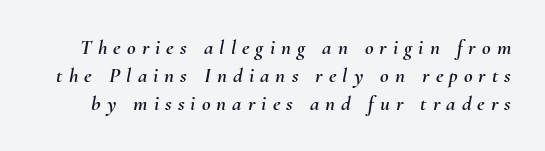
If you drew a line through each stem, it would be angled. Summary of vertical rhythm: regular, with standard interline spacing. Honestly, the letter spacing is so wide it's the main thing you notice. A bare baseline throughout the passage.
